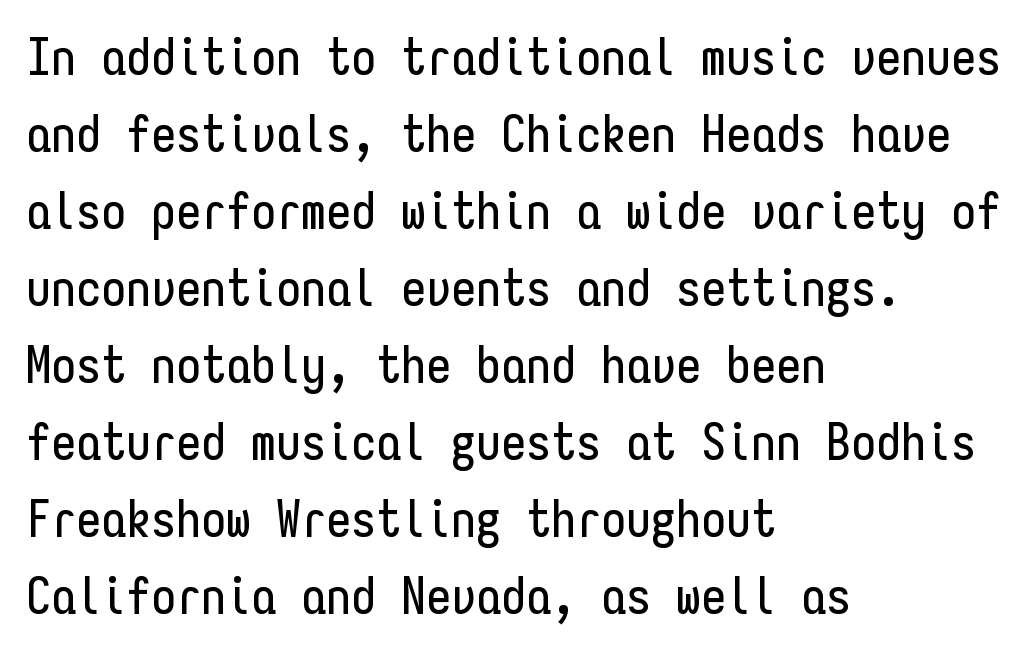
The designer left line spacing at the default. The lettering holds an erect, upright posture throughout. The type is set solid horizontally, with unmodified tracking. A sans-serif font was chosen for this passage. No word sits above an underline.
